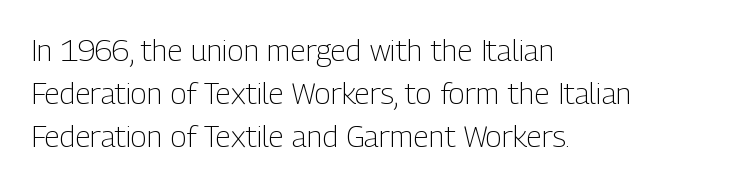
The image shows 30 px light, condensed sans-serif type, upright; set left-aligned, normal line spacing (1.43x), normal letter spacing, not underlined; low stroke contrast and a medium x-height.
